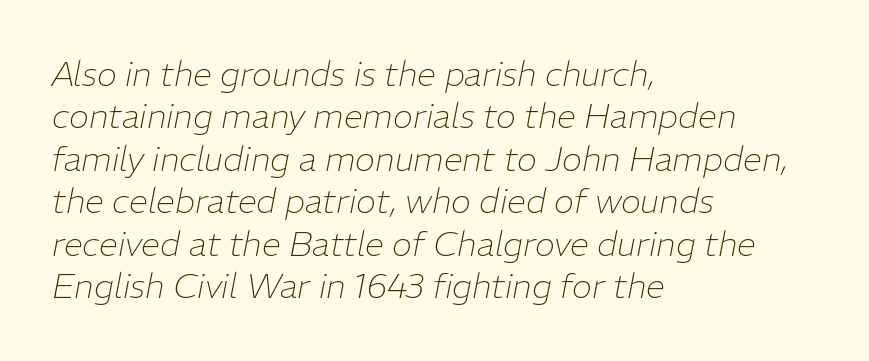
The image shows 34 px thin type, italic (leaning right); set left-aligned, normal line spacing (1.25x), normal letter spacing, not underlined; low stroke contrast and a medium x-height.
